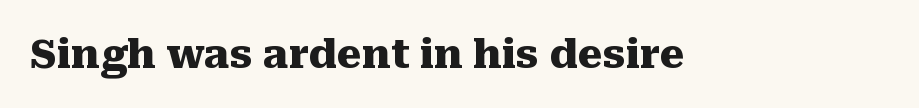
The image shows 40 px heavy serif type, upright; set normal letter spacing, not underlined; medium stroke contrast and a medium x-height.
